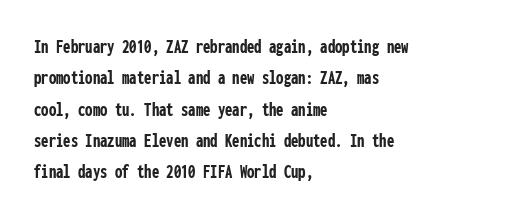
Q: Is the text bold? A: Yes.
Q: Is the text italic (slanted)? A: No, it is upright.
Q: Is the text underlined? A: No.
Q: How is the paragraph aligned? A: Left-aligned.
Q: Is the spacing between letters normal or unusually wide? A: Normal.
Q: Is the spacing between lines tight, normal or loose? A: Normal.
